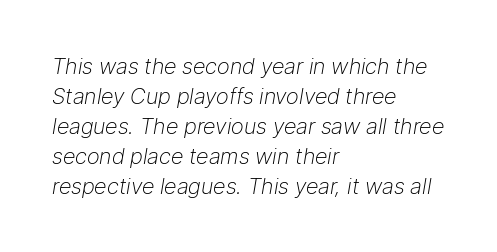
Q: Is the text bold? A: No.
Q: Is the text italic (slanted)? A: Yes, it leans right by about 9 degrees.
Q: Is the text underlined? A: No.
Q: How is the paragraph aligned? A: Left-aligned.
Q: Is the spacing between letters normal or unusually wide? A: Normal.
Q: Is the spacing between lines tight, normal or loose? A: Normal.
